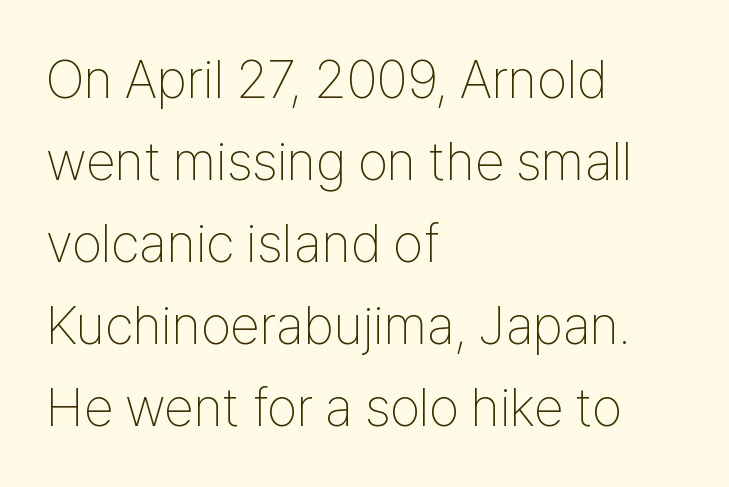
The image shows 54 px thin, condensed sans-serif type, upright; set left-aligned, normal line spacing (1.52x), normal letter spacing, not underlined; low stroke contrast and a medium x-height.
